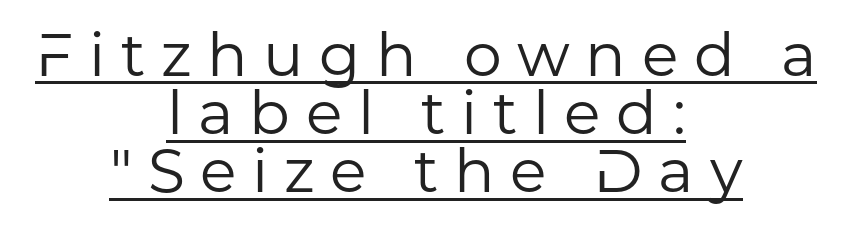
On a weight scale, this lands at 450 or below. Notice how a bar underscores the lettering throughout. You can tell from the bare stems that sans-serif type was used. Closely set lines give the paragraph a compact silhouette. Caption: expanded tracking, letters set apart. Notice how the stems are strictly vertical — no italics here.
